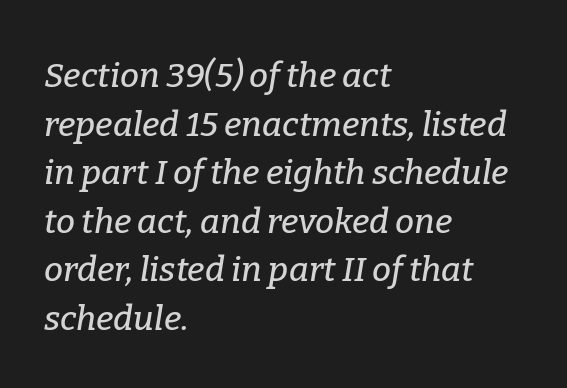
The image shows 34 px serif type, italic (leaning right); set left-aligned, normal line spacing (1.43x), normal letter spacing, not underlined; low stroke contrast and a medium x-height.
